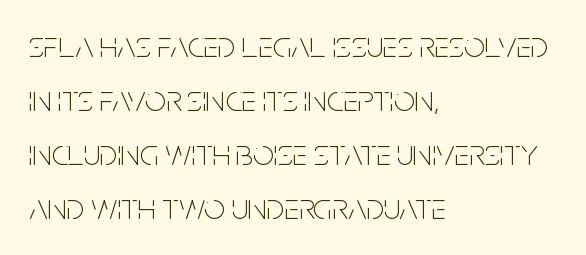
Q: Is the text bold? A: No.
Q: Is the text italic (slanted)? A: No, it is upright.
Q: Is the typeface a serif or a sans-serif typeface? A: Sans-serif.
Q: Is the text underlined? A: No.
Q: How is the paragraph aligned? A: Left-aligned.
Q: Is the spacing between letters normal or unusually wide? A: Normal.
Q: Is the spacing between lines tight, normal or loose? A: Normal.
Q: Width (condensed, normal, or wide)? A: Condensed.
Q: Stroke contrast? A: Low.
Q: x-height? A: Large.
Q: Monospaced? A: No.
